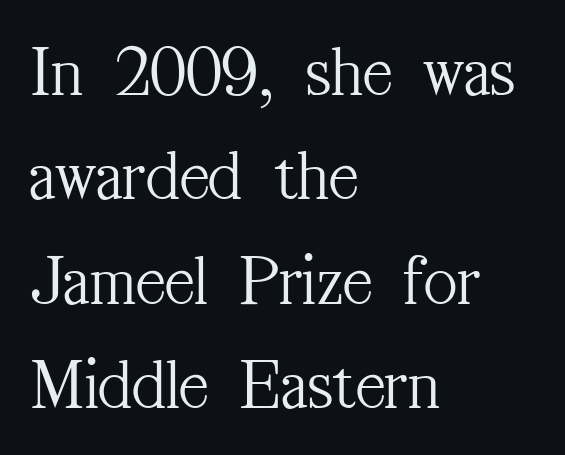
The image shows 72 px light, condensed serif type, upright; set left-aligned, normal line spacing (1.45x), normal letter spacing, not underlined; medium stroke contrast and a medium x-height.
